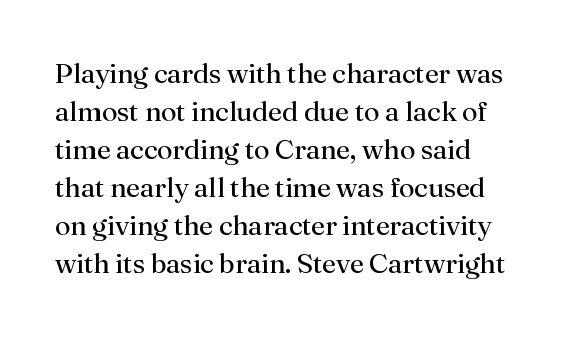
The image shows 28 px regular-weight serif type, upright; set left-aligned, normal line spacing (1.36x), normal letter spacing, not underlined; medium stroke contrast and a small x-height.
